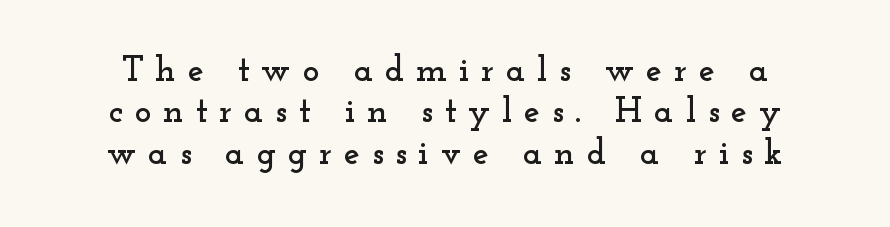
Q: Is the text italic (slanted)? A: No, it is upright.
Q: Is the typeface a serif or a sans-serif typeface? A: Serif.
Q: Is the text underlined? A: No.
Q: Is the spacing between letters normal or unusually wide? A: Unusually wide.
Q: Is the spacing between lines tight, normal or loose? A: Tight.
Q: Width (condensed, normal, or wide)? A: Wide.
Q: Stroke contrast? A: Low.
Q: x-height? A: Small.
Q: Monospaced? A: No.
